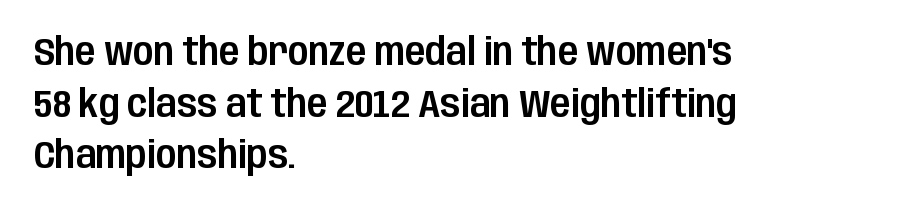
Q: Is the text italic (slanted)? A: No, it is upright.
Q: Is the typeface a serif or a sans-serif typeface? A: Sans-serif.
Q: Is the text underlined? A: No.
Q: How is the paragraph aligned? A: Left-aligned.
Q: Is the spacing between letters normal or unusually wide? A: Normal.
Q: Is the spacing between lines tight, normal or loose? A: Normal.
Q: Width (condensed, normal, or wide)? A: Condensed.
Q: Stroke contrast? A: Low.
Q: x-height? A: Large.
Q: Monospaced? A: No.
